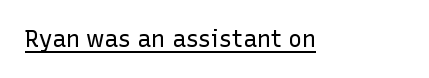
Students, observe the line beneath the letters — that is underlining. You can tell it's not italic because the verticals are truly vertical. Stems here are at most as thick as an everyday book face. Between one letter and the next there's only the usual sliver of space.
